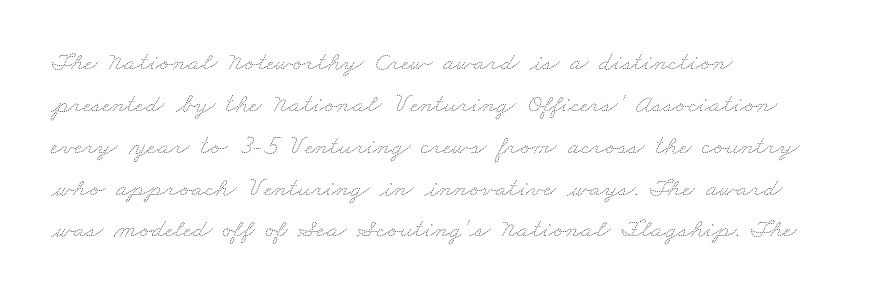
The image shows 27 px text type; set left-aligned, normal line spacing (1.55x), normal letter spacing, not underlined.
